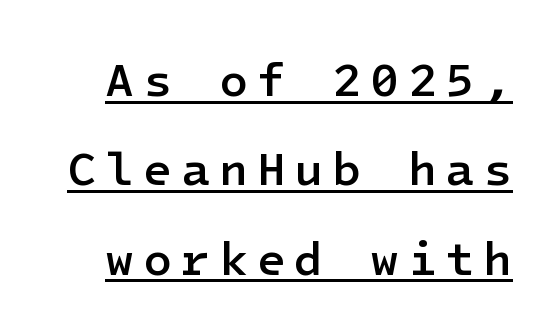
{"serif": "no", "italic": "no", "bold": "semi", "weight": "semibold", "width": "normal", "stroke_contrast": "low", "x_height": "medium", "underline": "yes", "line_spacing": "loose", "line_spacing_ratio": 1.9, "glyph_px": 47}
